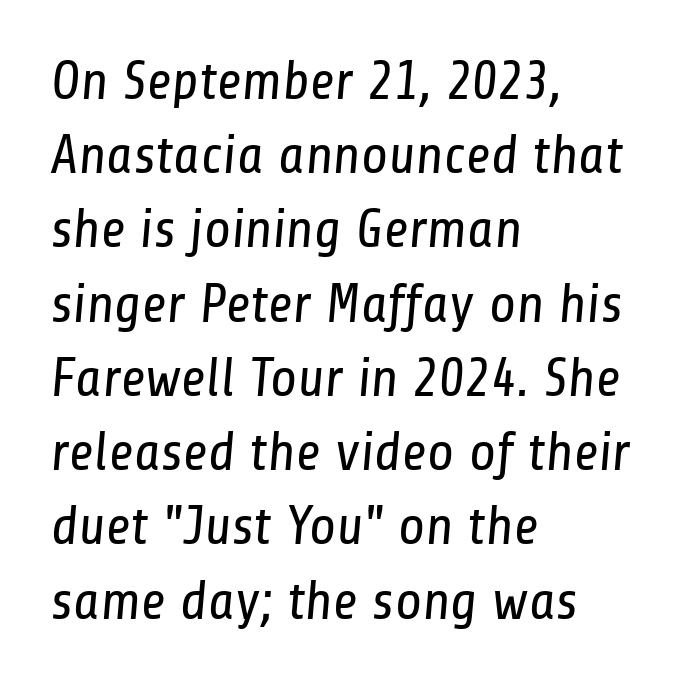
Here the designer chose a conventional face with non-uniform glyph widths. The block of text has a typical density, with ordinary space between rows. These lines keep a tight, regular rhythm from letter to letter. Just letters on the line, the space beneath them empty. The text block is weighted toward the left margin, trailing off unevenly rightward.
